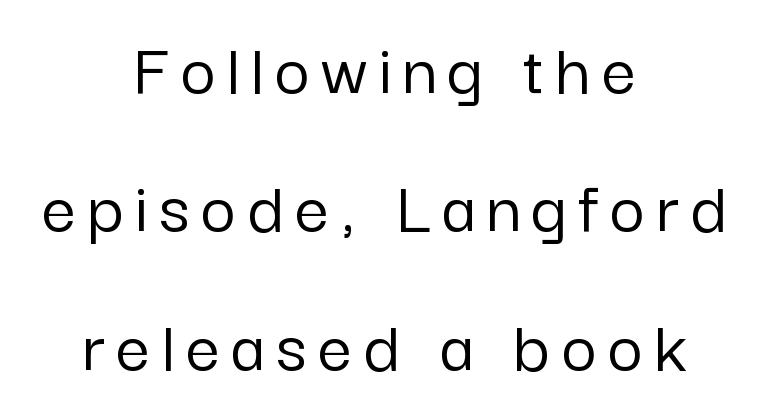
Glance below the letters and you will spot only blank space. When letters stand straight like this, we call the style roman or upright. The lines in this sample share a center point and differ in where they start and stop. Is this a sans? Yes — the strokes have no serifs. Character widths vary here, with narrow letters taking less room than wide ones.
